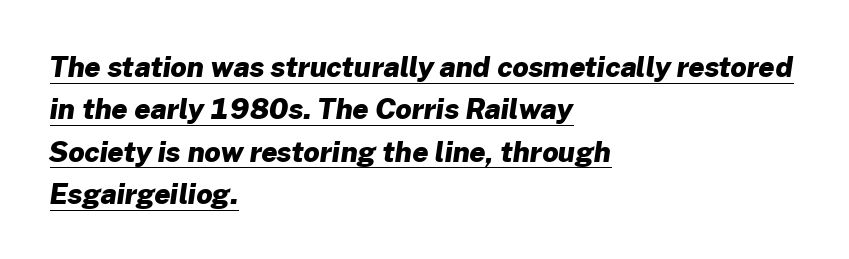
Rows of type keep a routine distance in the vertical direction. Glance below the letters and you will spot a drawn line. Stroke terminals: plain, sans-serif. The rendering keeps characters at their native spacing. The strokes are fattened all the way to bold.
